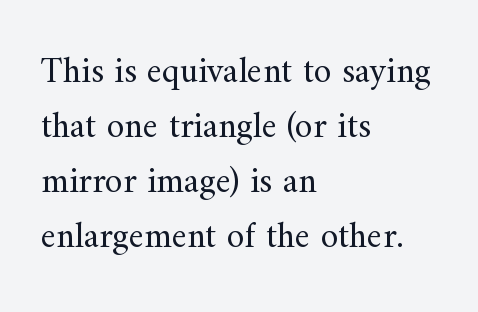
Q: Is the text bold? A: No.
Q: Is the text italic (slanted)? A: No, it is upright.
Q: Is the typeface a serif or a sans-serif typeface? A: Serif.
Q: Is the text underlined? A: No.
Q: How is the paragraph aligned? A: Left-aligned.
Q: Is the spacing between letters normal or unusually wide? A: Normal.
Q: Is the spacing between lines tight, normal or loose? A: Normal.
Q: Width (condensed, normal, or wide)? A: Normal.
Q: Stroke contrast? A: Medium.
Q: x-height? A: Small.
Q: Monospaced? A: No.
